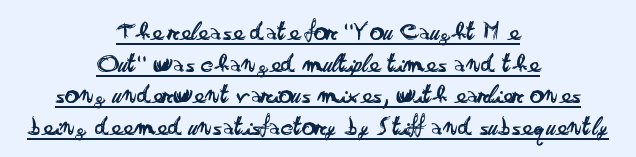
The face looks like a standard text weight, possibly lighter. Note: no serifs on the glyphs. The letters advance in unequal steps, a hallmark of proportional type. Caption: lettering with a line underneath. Nope, not italic — everything's standing straight.
